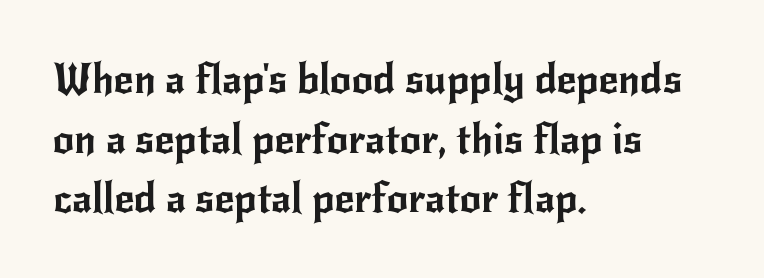
The image shows 42 px sans-serif type, upright; set left-aligned, normal line spacing (1.42x), normal letter spacing, not underlined; low stroke contrast and a small x-height.
